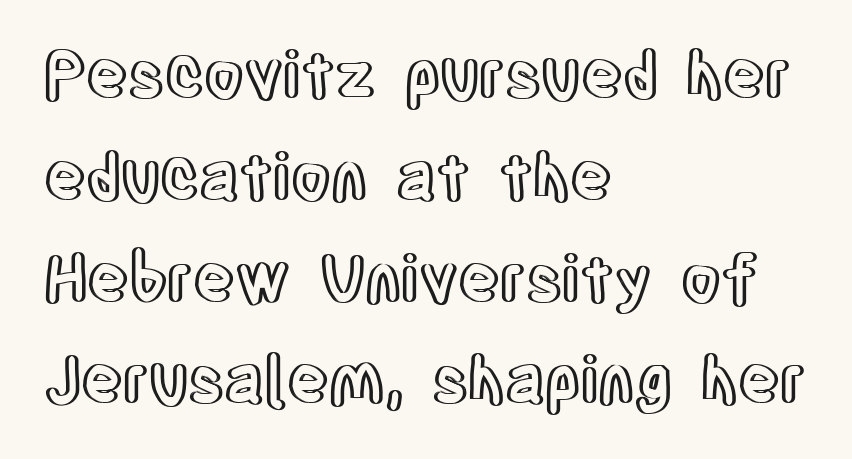
The space directly below the letters is spotless. Here the designer chose a conventional face with non-uniform glyph widths. The lettering holds an erect, upright posture throughout. Whoever set this chose a conventional vertical rhythm.
